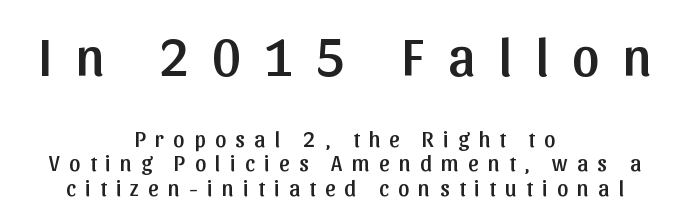
Q: Is the text italic (slanted)? A: No, it is upright.
Q: Is the typeface a serif or a sans-serif typeface? A: Sans-serif.
Q: Is the text underlined? A: No.
Q: How is the paragraph aligned? A: Centered.
Q: Is the spacing between letters normal or unusually wide? A: Unusually wide.
Q: Is the spacing between lines tight, normal or loose? A: Tight.
Q: Which block of text is set in a larger size, the first (top) or the second (bottom)? A: The first (top) one.
Q: Width (condensed, normal, or wide)? A: Normal.
Q: Stroke contrast? A: Low.
Q: x-height? A: Medium.
Q: Monospaced? A: No.
